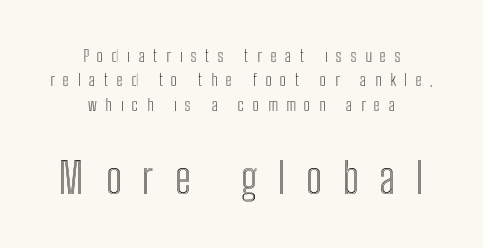
{"italic": "no", "width": "condensed", "x_height": "medium", "monospaced": "no", "underline": "no", "align": "center", "line_spacing": "normal", "line_spacing_ratio": 1.43, "letter_spacing": "wide", "letter_spacing_em": 0.5, "larger_block": "second", "size_ratio": 2.47, "glyph_px": 42}
